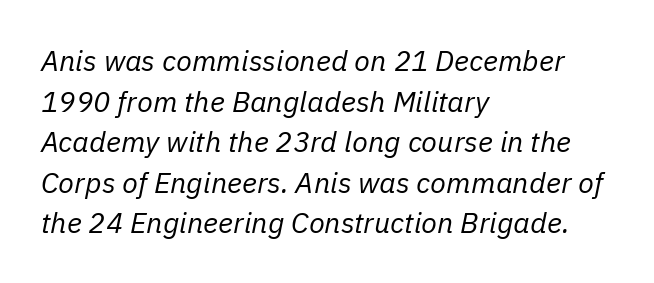
The image shows 29 px regular-weight type, italic (leaning right); set left-aligned, normal line spacing (1.4x), normal letter spacing, not underlined; low stroke contrast and a medium x-height.
